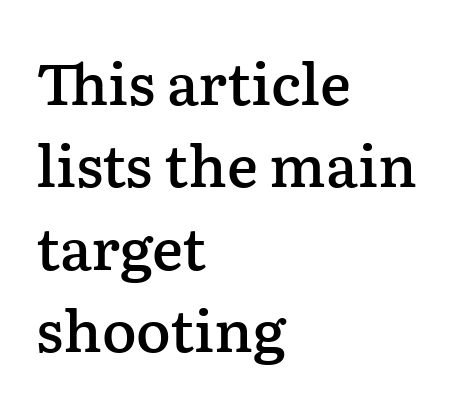
Q: Is the text bold? A: Semi-bold.
Q: Is the text italic (slanted)? A: No, it is upright.
Q: Is the typeface a serif or a sans-serif typeface? A: Serif.
Q: Is the text underlined? A: No.
Q: How is the paragraph aligned? A: Left-aligned.
Q: Is the spacing between letters normal or unusually wide? A: Normal.
Q: Is the spacing between lines tight, normal or loose? A: Normal.
Q: Width (condensed, normal, or wide)? A: Normal.
Q: Stroke contrast? A: Low.
Q: x-height? A: Medium.
Q: Monospaced? A: No.
